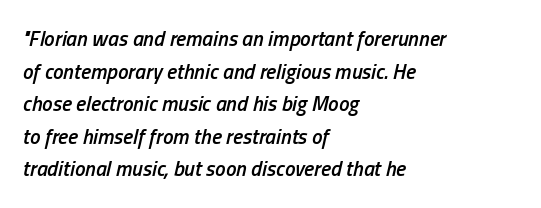
Q: Is the text bold? A: Semi-bold.
Q: Is the text italic (slanted)? A: Yes, it leans right by about 13 degrees.
Q: Is the text underlined? A: No.
Q: How is the paragraph aligned? A: Left-aligned.
Q: Is the spacing between letters normal or unusually wide? A: Normal.
Q: Is the spacing between lines tight, normal or loose? A: Normal.
